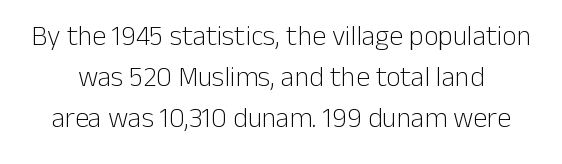
{"serif": "no", "italic": "no", "bold": "no", "weight": "light", "width": "normal", "stroke_contrast": "low", "x_height": "medium", "monospaced": "no", "underline": "no", "line_spacing": "normal", "line_spacing_ratio": 1.47, "letter_spacing": "normal", "letter_spacing_em": 0.0, "glyph_px": 28}
